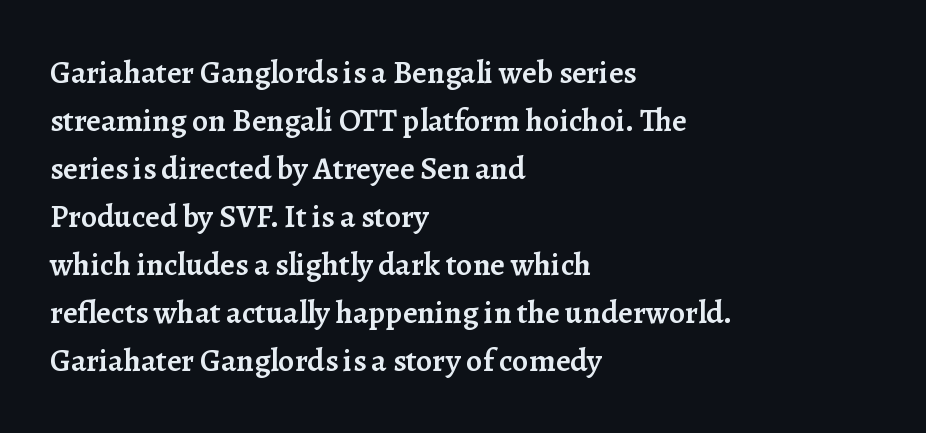
Q: Is the text bold? A: Semi-bold.
Q: Is the text italic (slanted)? A: No, it is upright.
Q: Is the typeface a serif or a sans-serif typeface? A: Serif.
Q: Is the text underlined? A: No.
Q: How is the paragraph aligned? A: Left-aligned.
Q: Is the spacing between letters normal or unusually wide? A: Normal.
Q: Is the spacing between lines tight, normal or loose? A: Normal.
Q: Width (condensed, normal, or wide)? A: Normal.
Q: Stroke contrast? A: Low.
Q: x-height? A: Medium.
Q: Monospaced? A: No.
